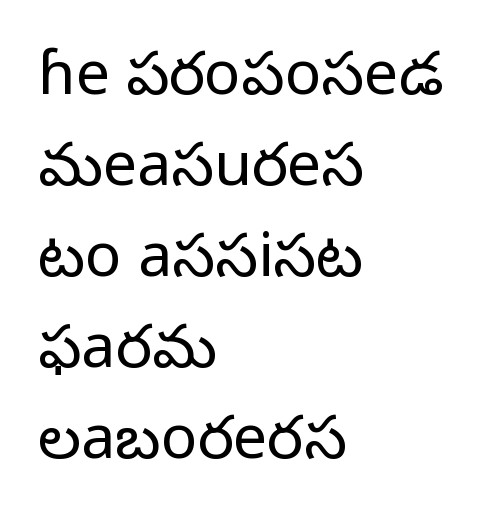
The image shows 61 px regular-weight sans-serif type, upright; set left-aligned, normal line spacing (1.49x), normal letter spacing, not underlined; low stroke contrast and a medium x-height.
